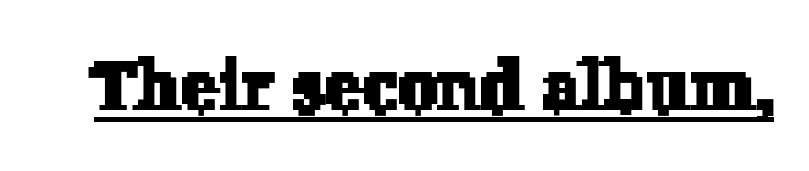
A continuous stroke trails under the words, as in a hyperlink. The letters sit at their default tracking, neither squeezed nor spread. This sample uses a serif face. Here the designer chose a conventional face with non-uniform glyph widths.
